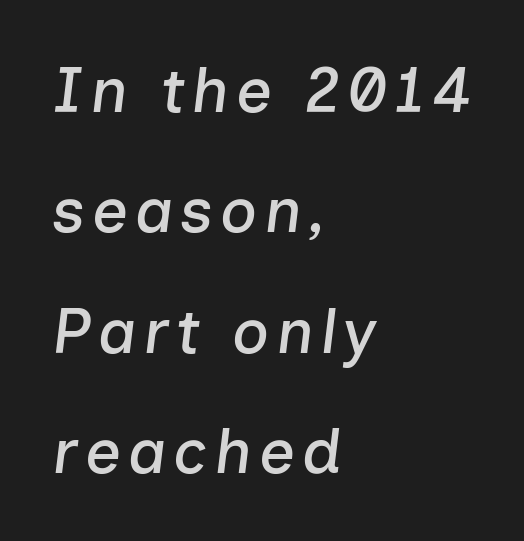
{"italic": "yes", "lean": "right", "slant_degrees": 7, "width": "normal", "stroke_contrast": "low", "x_height": "medium", "monospaced": "no", "underline": "no", "align": "left", "line_spacing": "loose", "line_spacing_ratio": 1.91, "glyph_px": 63}
